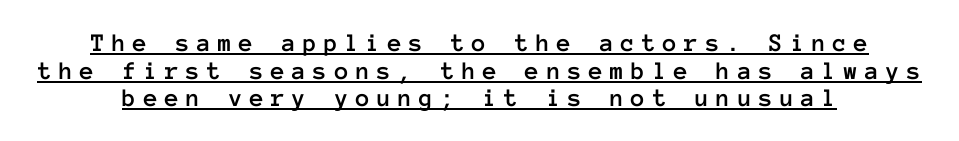
{"italic": "no", "underline": "yes", "line_spacing": "tight", "line_spacing_ratio": 1.06, "letter_spacing": "wide", "letter_spacing_em": 0.27, "glyph_px": 26}
